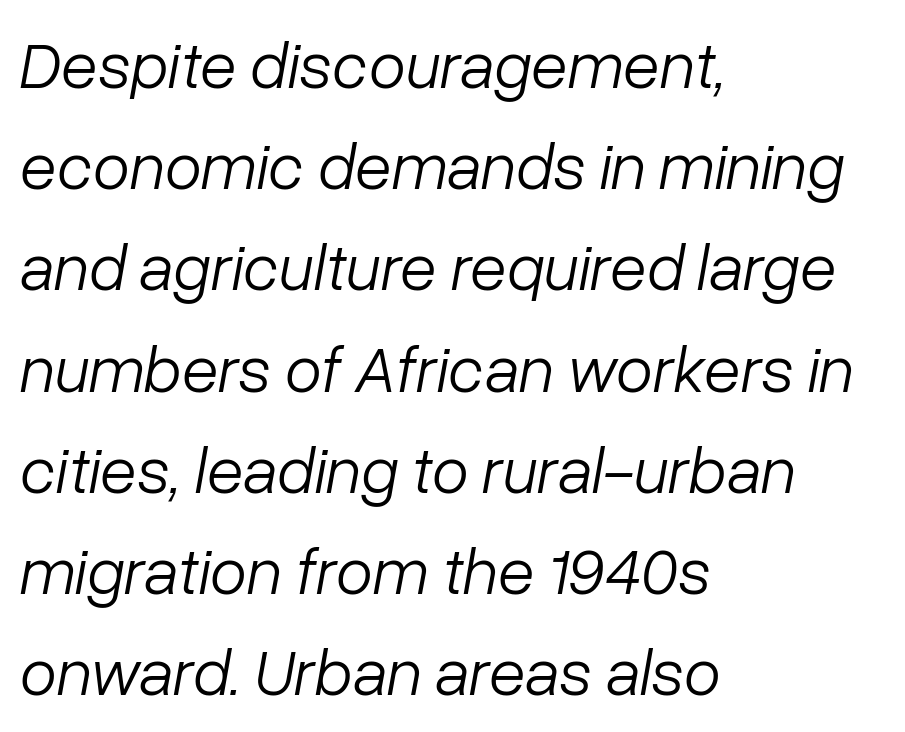
The image shows 67 px light type, italic (leaning right); set left-aligned, normal line spacing (1.51x), normal letter spacing, not underlined; low stroke contrast and a medium x-height.
